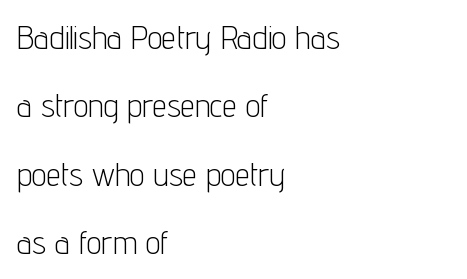
The image shows 33 px light, condensed sans-serif type, upright; set left-aligned, loose line spacing (2.07x), normal letter spacing, not underlined; low stroke contrast and a medium x-height.
